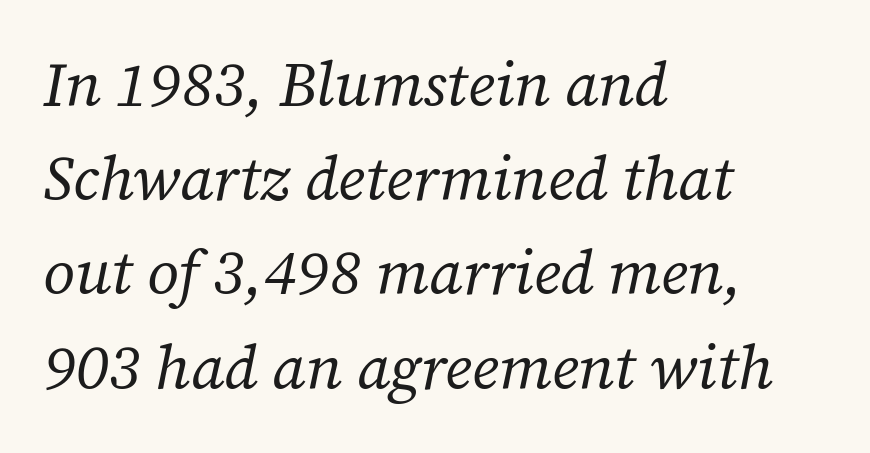
Caption: face not bold, strokes unweighted. Reading down the block, your eye returns to a fixed left position each line. Nothing unusual about the tracking: characters are spaced as the font intends. Spacing verdict: proportional, widths tailored to each character.
